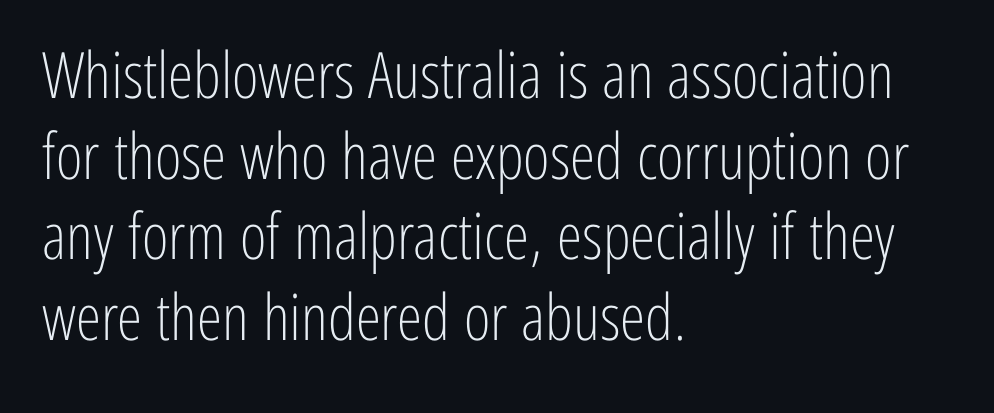
The face used here is proportionally spaced, like ordinary book or web type. Normally led — the rows are evenly, conventionally spaced. Is the type heavy? It reads as light-to-regular instead. Tracking here is standard; glyphs follow each other at the usual distance. The setting favours the left margin, as ordinary paragraphs usually do.
